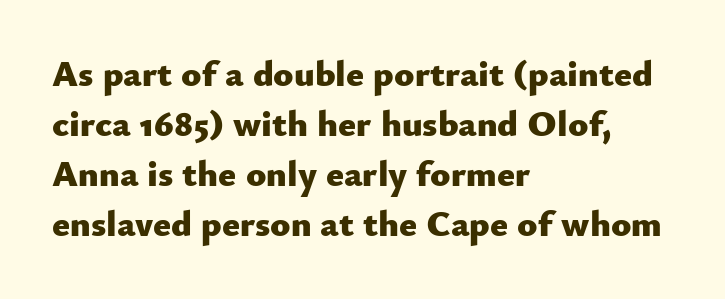
The image shows 37 px heavy sans-serif type, upright; set left-aligned, normal line spacing (1.35x), normal letter spacing, not underlined; low stroke contrast and a small x-height.
